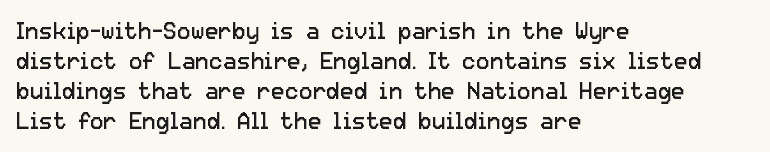
The image shows 23 px text type, upright; set left-aligned, normal line spacing (1.3x), normal letter spacing, not underlined.
